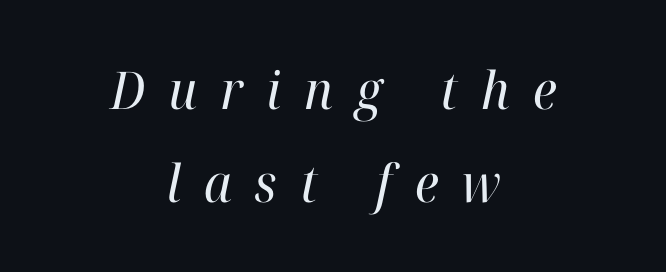
Q: Is the text bold? A: No.
Q: Is the text italic (slanted)? A: Yes, it leans right by about 12 degrees.
Q: Is the typeface a serif or a sans-serif typeface? A: Serif.
Q: Is the text underlined? A: No.
Q: How is the paragraph aligned? A: Centered.
Q: Is the spacing between letters normal or unusually wide? A: Unusually wide.
Q: Width (condensed, normal, or wide)? A: Normal.
Q: Stroke contrast? A: High.
Q: x-height? A: Medium.
Q: Monospaced? A: No.
